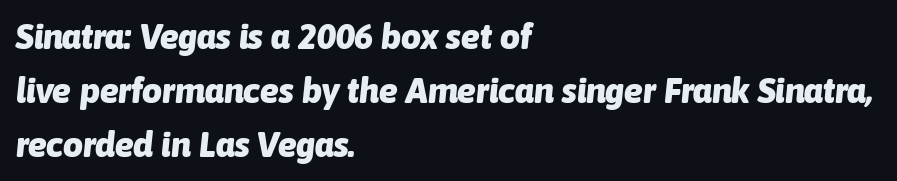
Evenly set lines give the paragraph a standard silhouette. Notice how the passage keeps a crisp vertical edge on the left only. Each letter keeps its own natural width here, so spacing adapts to shape. Does the lettering tilt? It does — this is italic. Underline: absent.
